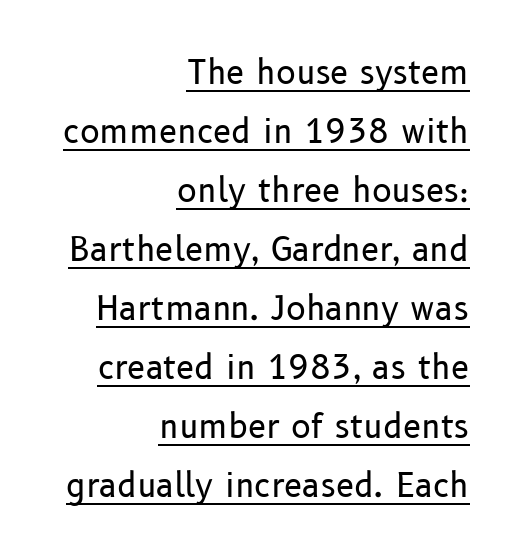
Q: Is the text bold? A: No.
Q: Is the text italic (slanted)? A: No, it is upright.
Q: Is the typeface a serif or a sans-serif typeface? A: Sans-serif.
Q: Is the text underlined? A: Yes.
Q: How is the paragraph aligned? A: Right-aligned.
Q: Is the spacing between letters normal or unusually wide? A: Normal.
Q: Width (condensed, normal, or wide)? A: Normal.
Q: Stroke contrast? A: Low.
Q: x-height? A: Medium.
Q: Monospaced? A: No.
